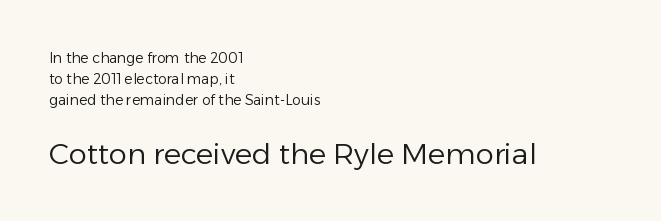
{"serif": "no", "italic": "no", "bold": "no", "weight": "regular", "width": "normal", "stroke_contrast": "low", "x_height": "medium", "monospaced": "no", "underline": "no", "align": "left", "line_spacing": "normal", "line_spacing_ratio": 1.49, "letter_spacing": "normal", "letter_spacing_em": 0.0, "larger_block": "second", "size_ratio": 2.07, "glyph_px": 29}
